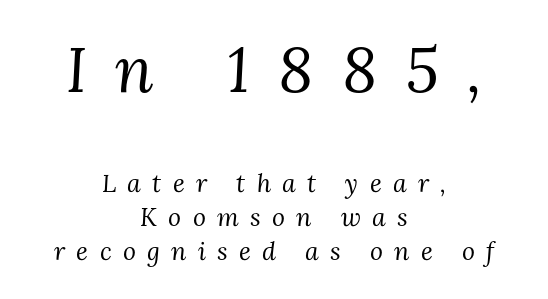
Q: Is the text bold? A: No.
Q: Is the text italic (slanted)? A: Yes, it leans right by about 3 degrees.
Q: Is the typeface a serif or a sans-serif typeface? A: Serif.
Q: Is the text underlined? A: No.
Q: How is the paragraph aligned? A: Centered.
Q: Is the spacing between letters normal or unusually wide? A: Unusually wide.
Q: Is the spacing between lines tight, normal or loose? A: Normal.
Q: Which block of text is set in a larger size, the first (top) or the second (bottom)? A: The first (top) one.
Q: Width (condensed, normal, or wide)? A: Normal.
Q: Stroke contrast? A: Medium.
Q: x-height? A: Medium.
Q: Monospaced? A: No.
